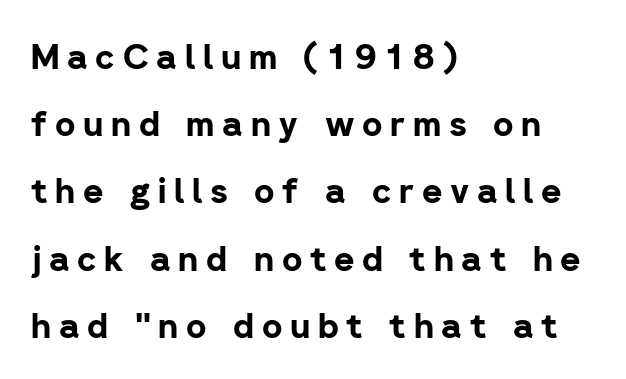
Regarding leading, the lines here are spaced well apart. Substantial extra tracking has been applied to these lines. Weight: bold. This sample uses an upright cut, with every glyph sitting square on the baseline. The rendering anchors every line to the left-hand side.
